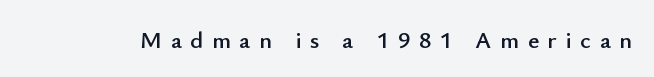
The image shows 24 px text type, upright; set unusually wide letter spacing (+0.36 em), not underlined.
